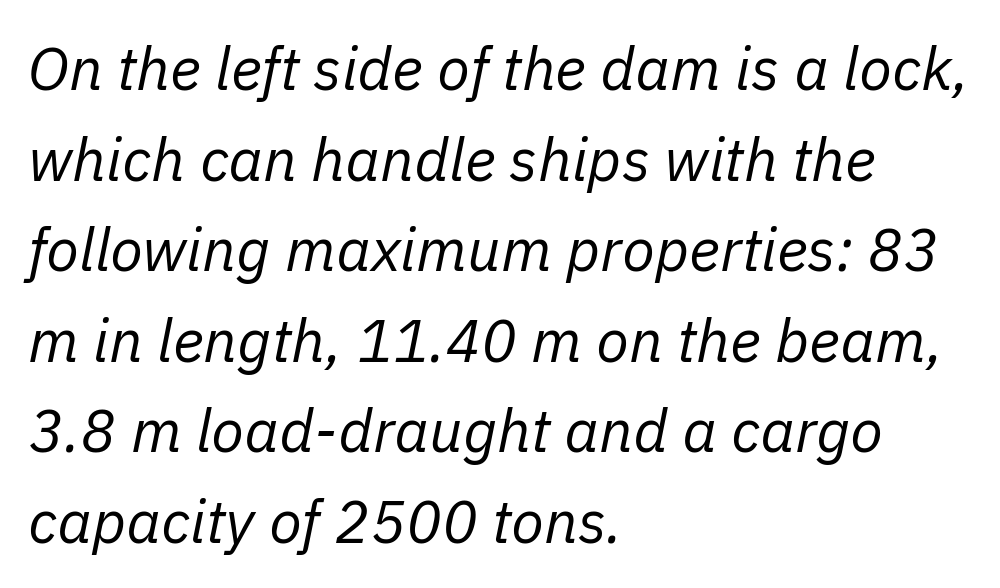
Q: Is the text bold? A: No.
Q: Is the text italic (slanted)? A: Yes, it leans right by about 11 degrees.
Q: Is the text underlined? A: No.
Q: How is the paragraph aligned? A: Left-aligned.
Q: Is the spacing between letters normal or unusually wide? A: Normal.
Q: Is the spacing between lines tight, normal or loose? A: Normal.
Q: Width (condensed, normal, or wide)? A: Normal.
Q: Stroke contrast? A: Low.
Q: x-height? A: Medium.
Q: Monospaced? A: No.
